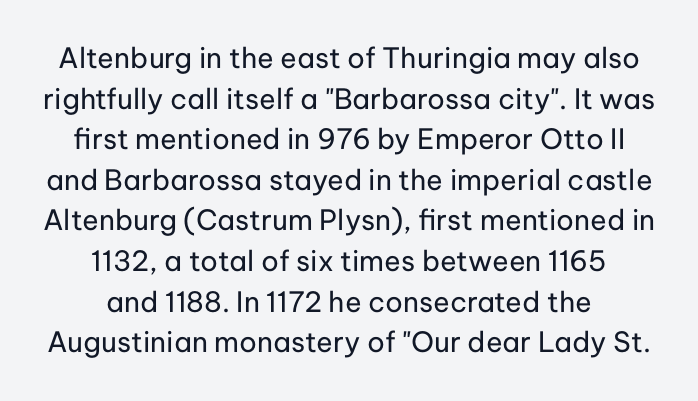
Q: Is the text bold? A: No.
Q: Is the text italic (slanted)? A: No, it is upright.
Q: Is the typeface a serif or a sans-serif typeface? A: Sans-serif.
Q: Is the text underlined? A: No.
Q: How is the paragraph aligned? A: Centered.
Q: Is the spacing between letters normal or unusually wide? A: Normal.
Q: Is the spacing between lines tight, normal or loose? A: Normal.
Q: Width (condensed, normal, or wide)? A: Normal.
Q: Stroke contrast? A: Low.
Q: x-height? A: Medium.
Q: Monospaced? A: No.
